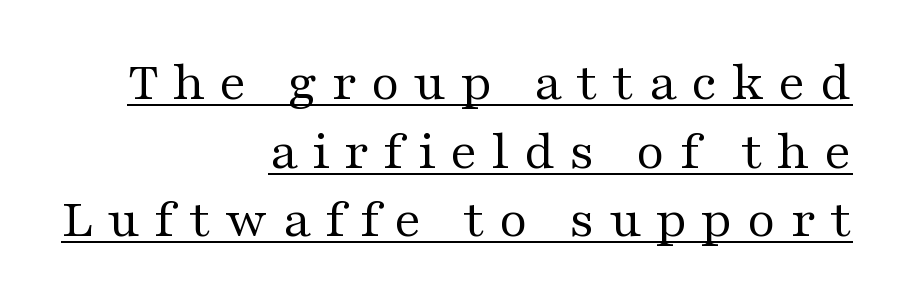
You could not count columns in this text — the font is proportionally spaced. These characters rest on top of a visible drawn line. Where is the straight margin? On the right. The cut favours lightness, reaching ordinary text weight at its darkest. This is serif lettering, the kind often seen in printed books. It's the straight-up-and-down kind of type.
